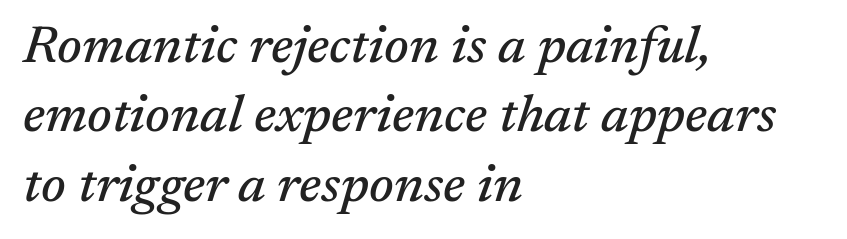
The font's italic variant was chosen for this text. These lines sit exactly where default settings would place them. The compositor pushed each line to the left boundary. The rendering keeps characters at their native spacing. The rendering uses natural spacing where letterforms have individual widths. A serif font was chosen for this passage.
